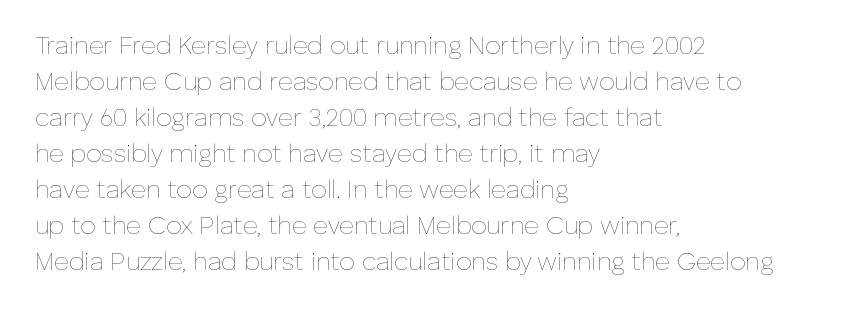
The image shows 25 px text type, upright; set left-aligned, normal line spacing (1.44x), normal letter spacing, not underlined.
